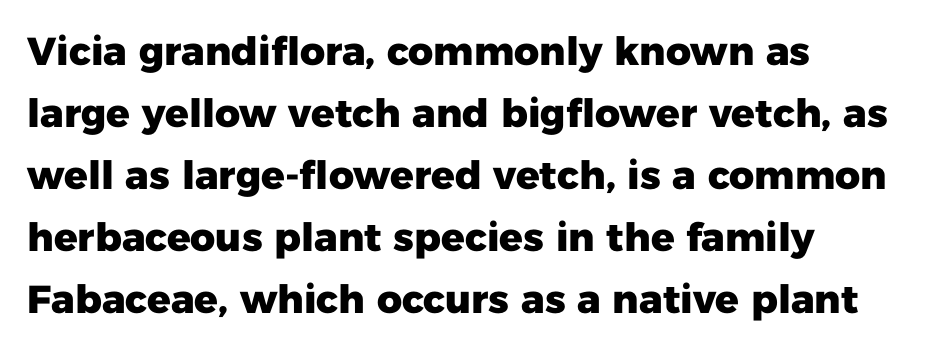
Q: Is the text bold? A: Yes.
Q: Is the text italic (slanted)? A: No, it is upright.
Q: Is the typeface a serif or a sans-serif typeface? A: Sans-serif.
Q: Is the text underlined? A: No.
Q: How is the paragraph aligned? A: Left-aligned.
Q: Is the spacing between letters normal or unusually wide? A: Normal.
Q: Is the spacing between lines tight, normal or loose? A: Normal.
Q: Width (condensed, normal, or wide)? A: Normal.
Q: Stroke contrast? A: Low.
Q: x-height? A: Medium.
Q: Monospaced? A: No.
